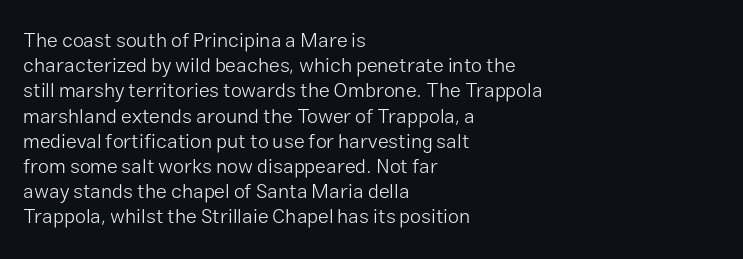
How would I describe the line gaps? Plain and ordinary. Stem width sits at or under what a default text font uses. Posture: straight, roman, zero tilt. Underlining? Definitely not there. How are the letters spaced? Ordinarily, with no added tracking. Alignment: flush left.
